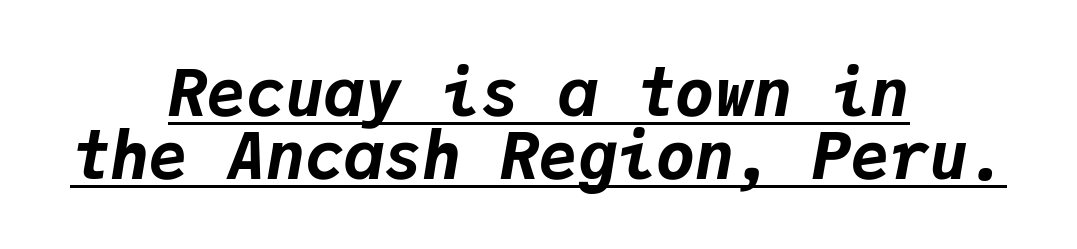
{"italic": "yes", "lean": "right", "slant_degrees": 9, "bold": "yes", "weight": "bold", "width": "normal", "stroke_contrast": "low", "x_height": "medium", "monospaced": "yes", "underline": "yes", "align": "center", "line_spacing": "tight", "line_spacing_ratio": 0.97, "letter_spacing": "normal", "letter_spacing_em": 0.0, "glyph_px": 65}
